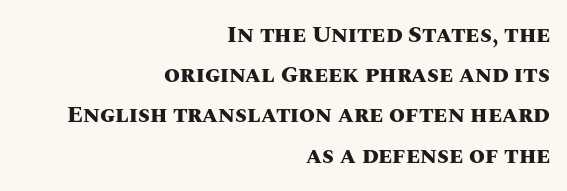
The image shows 23 px bold type, upright; set right-aligned, line spacing 1.75x, normal letter spacing, not underlined.
